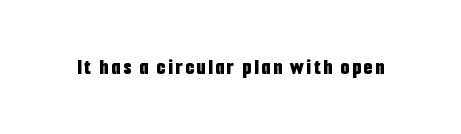
{"italic": "no", "bold": "yes", "underline": "no", "glyph_px": 23}
